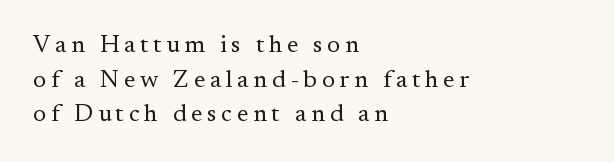
The typography opts for an upright posture over an oblique one. The cut favours lightness, reaching ordinary text weight at its darkest. Each new line begins a customary step beneath the previous one. Words float on clear page, feet unadorned. A student would call this left alignment; a typographer would say flush left, rag right.
